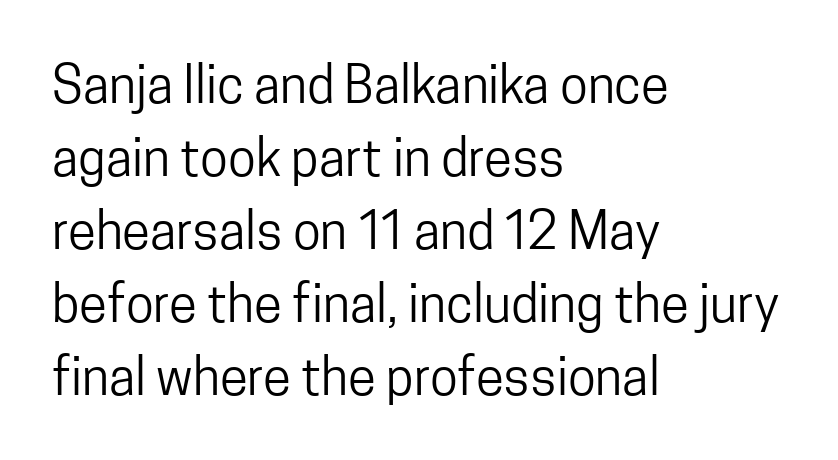
{"serif": "no", "italic": "no", "bold": "no", "weight": "regular", "width": "condensed", "stroke_contrast": "low", "x_height": "medium", "monospaced": "no", "underline": "no", "align": "left", "line_spacing": "normal", "line_spacing_ratio": 1.43, "letter_spacing": "normal", "letter_spacing_em": 0.0, "glyph_px": 51}
